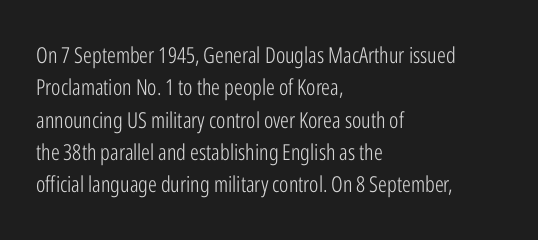
{"italic": "no", "bold": "no", "underline": "no", "align": "left", "line_spacing": "normal", "line_spacing_ratio": 1.47, "letter_spacing": "normal", "letter_spacing_em": 0.0, "glyph_px": 22}
